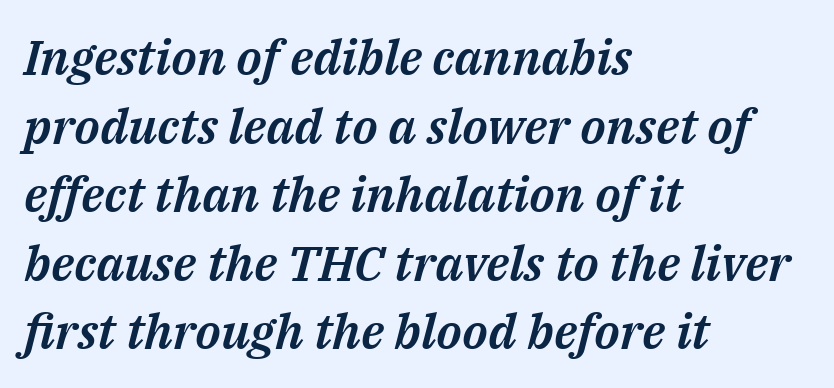
The image shows 49 px text type, italic (leaning right); set left-aligned, normal line spacing (1.4x), normal letter spacing, not underlined; medium stroke contrast and a medium x-height.
